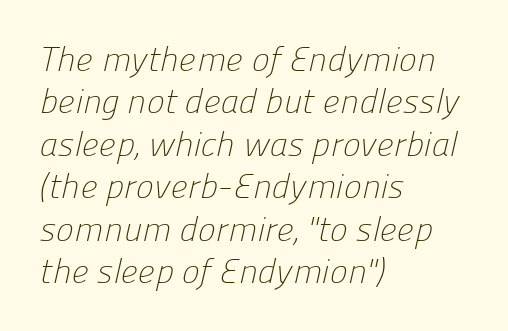
The image shows 34 px light sans-serif type; set left-aligned, normal line spacing (1.25x), normal letter spacing, not underlined; low stroke contrast and a medium x-height.
